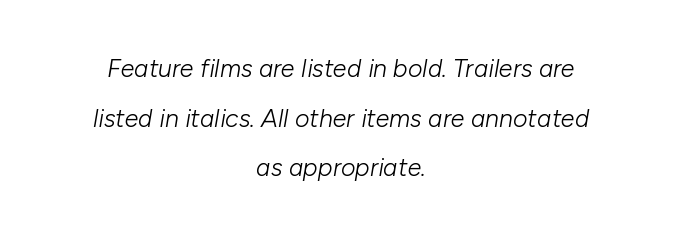
The image shows 25 px text type, italic (leaning right); set centered, loose line spacing (1.99x), normal letter spacing, not underlined.
